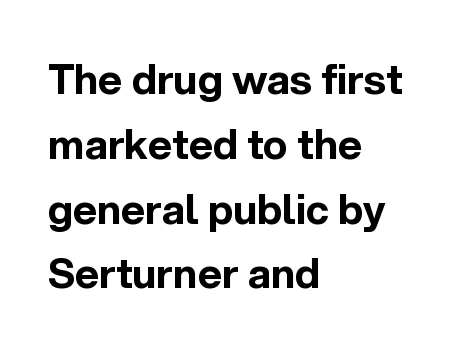
Q: Is the text bold? A: Yes.
Q: Is the text italic (slanted)? A: No, it is upright.
Q: Is the typeface a serif or a sans-serif typeface? A: Sans-serif.
Q: Is the text underlined? A: No.
Q: How is the paragraph aligned? A: Left-aligned.
Q: Is the spacing between letters normal or unusually wide? A: Normal.
Q: Is the spacing between lines tight, normal or loose? A: Normal.
Q: Width (condensed, normal, or wide)? A: Normal.
Q: x-height? A: Medium.
Q: Monospaced? A: No.
